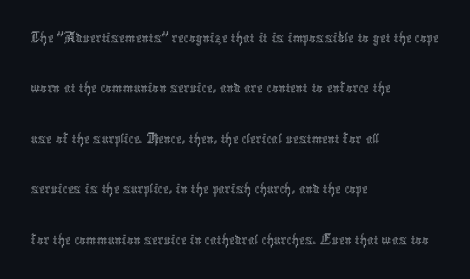
Is the stroke heavy? The answer is a plain regular-or-lighter. The type is set solid horizontally, with unmodified tracking. Is there any slant? The stems are plumb. Vertical spacing — default. Descender tails drop into unmarked territory.
